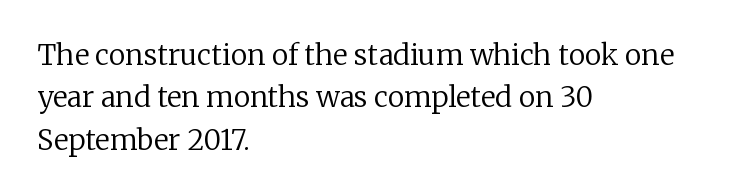
{"serif": "yes", "italic": "no", "bold": "no", "weight": "regular", "width": "normal", "stroke_contrast": "low", "x_height": "medium", "monospaced": "no", "underline": "no", "align": "left", "line_spacing": "normal", "line_spacing_ratio": 1.51, "letter_spacing": "normal", "letter_spacing_em": 0.0, "glyph_px": 28}
